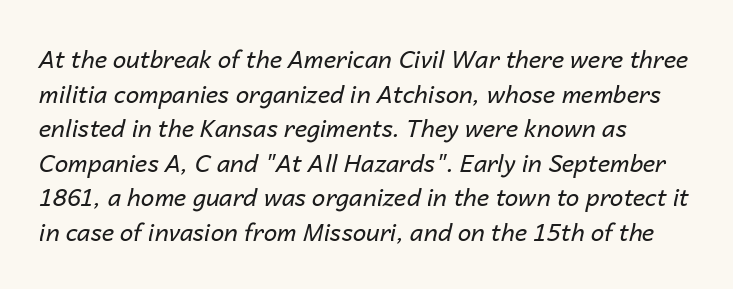
{"italic": "yes", "lean": "right", "slant_degrees": 14, "bold": "no", "underline": "no", "align": "left", "line_spacing": "normal", "line_spacing_ratio": 1.44, "letter_spacing": "normal", "letter_spacing_em": 0.0, "glyph_px": 24}
